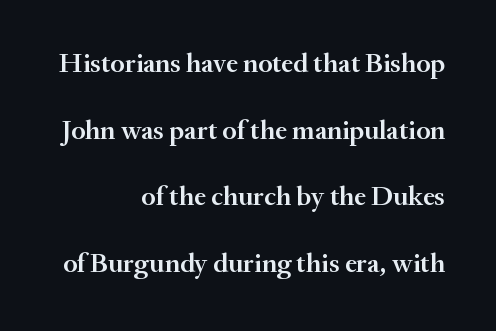
The image shows 27 px text type, upright; set right-aligned, loose line spacing (2.47x), normal letter spacing, not underlined.
